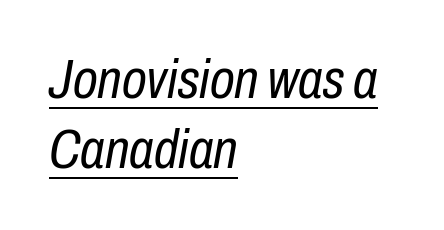
Q: Is the text bold? A: No.
Q: Is the text italic (slanted)? A: Yes, it leans right by about 10 degrees.
Q: Is the text underlined? A: Yes.
Q: How is the paragraph aligned? A: Left-aligned.
Q: Is the spacing between letters normal or unusually wide? A: Normal.
Q: Is the spacing between lines tight, normal or loose? A: Normal.
Q: Width (condensed, normal, or wide)? A: Condensed.
Q: Stroke contrast? A: Low.
Q: x-height? A: Medium.
Q: Monospaced? A: No.
